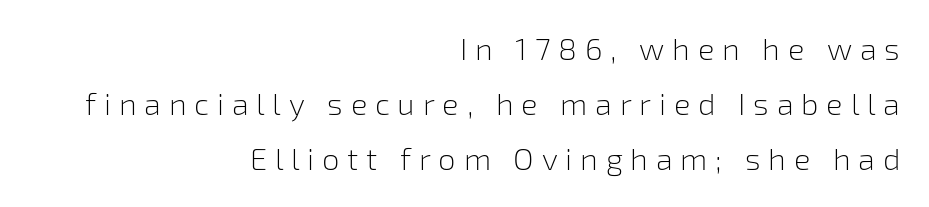
{"serif": "no", "italic": "no", "bold": "no", "weight": "light", "width": "normal", "stroke_contrast": "low", "x_height": "medium", "monospaced": "no", "underline": "no", "align": "right", "line_spacing_ratio": 1.78, "letter_spacing": "wide", "letter_spacing_em": 0.25, "glyph_px": 31}
